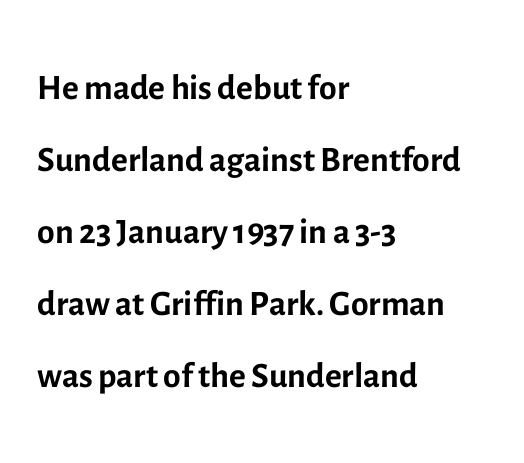
Classification — sans serif. Default kerning and tracking; the words read as compact shapes. Unbolded letterforms with no extra heft. The setting favours the left margin, as ordinary paragraphs usually do.
